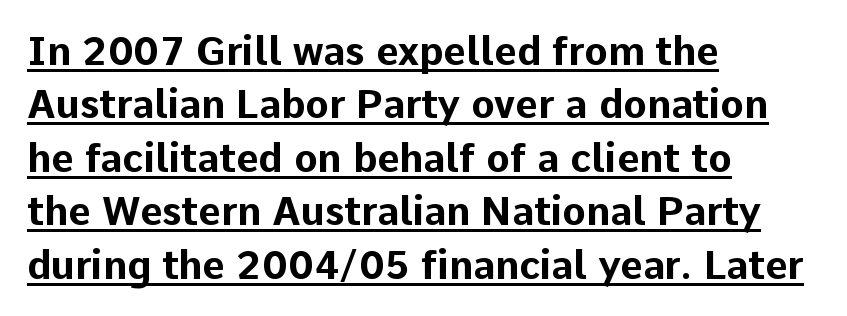
{"serif": "no", "italic": "no", "bold": "yes", "weight": "bold", "width": "normal", "stroke_contrast": "low", "x_height": "medium", "monospaced": "no", "underline": "yes", "align": "left", "line_spacing": "normal", "line_spacing_ratio": 1.37, "letter_spacing": "normal", "letter_spacing_em": 0.0, "glyph_px": 39}
